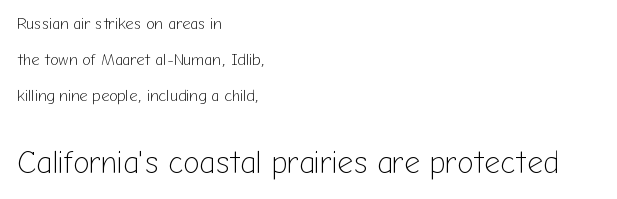
Q: Is the text bold? A: No.
Q: Is the text italic (slanted)? A: No, it is upright.
Q: Is the typeface a serif or a sans-serif typeface? A: Sans-serif.
Q: Is the text underlined? A: No.
Q: How is the paragraph aligned? A: Left-aligned.
Q: Is the spacing between letters normal or unusually wide? A: Normal.
Q: Is the spacing between lines tight, normal or loose? A: Loose.
Q: Which block of text is set in a larger size, the first (top) or the second (bottom)? A: The second (bottom) one.
Q: Width (condensed, normal, or wide)? A: Normal.
Q: Stroke contrast? A: Low.
Q: x-height? A: Medium.
Q: Monospaced? A: No.
